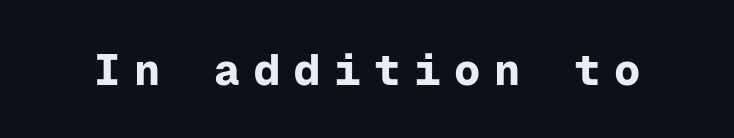
Note the uniform advance width — an 'i' takes as much space as an 'm'. The specimen reads as upright at a glance. The tracking jumps out immediately: characters are airy and widely separated. Descenders hang freely into open space. The letters carry no serifs — their stems end cleanly without finishing strokes.
